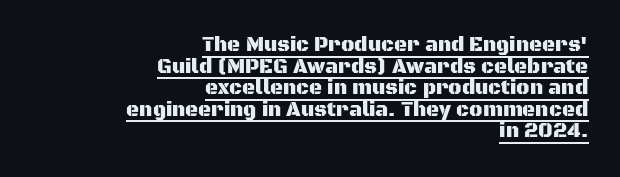
Q: Is the text italic (slanted)? A: No, it is upright.
Q: Is the text underlined? A: Yes.
Q: How is the paragraph aligned? A: Right-aligned.
Q: Is the spacing between letters normal or unusually wide? A: Normal.
Q: Is the spacing between lines tight, normal or loose? A: Tight.
